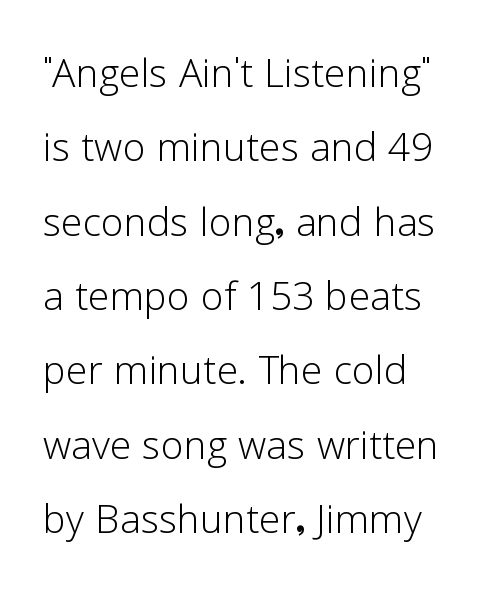
{"serif": "no", "italic": "no", "bold": "no", "weight": "light", "width": "normal", "stroke_contrast": "low", "x_height": "medium", "monospaced": "no", "underline": "no", "align": "left", "line_spacing": "normal", "line_spacing_ratio": 1.43, "letter_spacing": "normal", "letter_spacing_em": 0.0, "glyph_px": 52}
